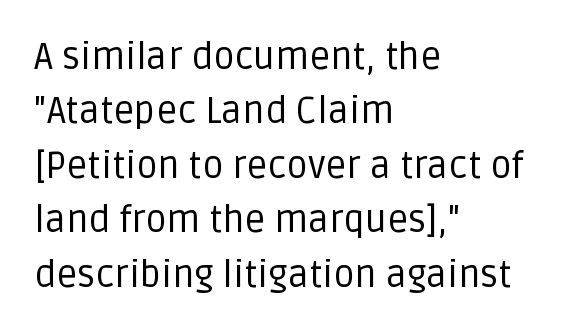
Q: Is the text bold? A: No.
Q: Is the text italic (slanted)? A: No, it is upright.
Q: Is the typeface a serif or a sans-serif typeface? A: Sans-serif.
Q: Is the text underlined? A: No.
Q: How is the paragraph aligned? A: Left-aligned.
Q: Is the spacing between letters normal or unusually wide? A: Normal.
Q: Is the spacing between lines tight, normal or loose? A: Normal.
Q: Width (condensed, normal, or wide)? A: Normal.
Q: Stroke contrast? A: Low.
Q: x-height? A: Large.
Q: Monospaced? A: No.
